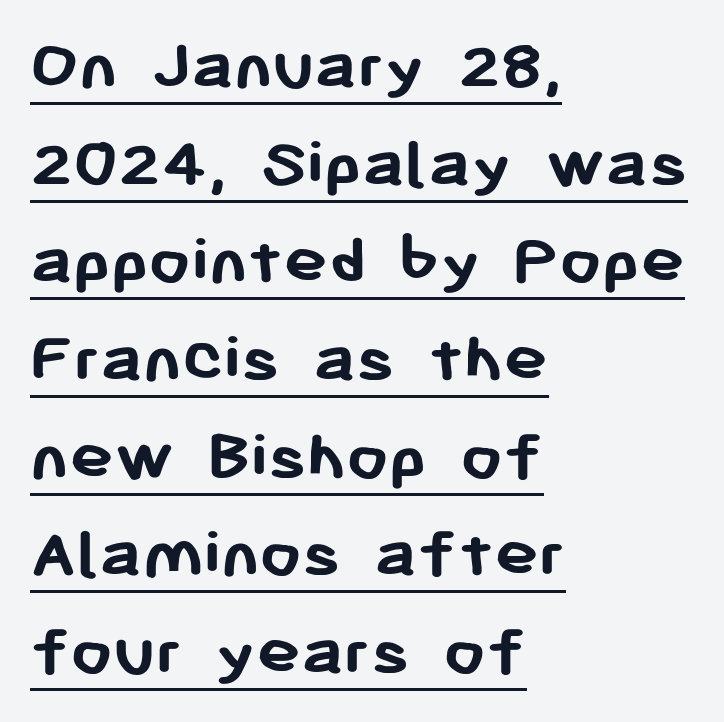
Q: Is the text bold? A: Yes.
Q: Is the text italic (slanted)? A: No, it is upright.
Q: Is the typeface a serif or a sans-serif typeface? A: Sans-serif.
Q: Is the text underlined? A: Yes.
Q: How is the paragraph aligned? A: Left-aligned.
Q: Is the spacing between letters normal or unusually wide? A: Normal.
Q: Is the spacing between lines tight, normal or loose? A: Normal.
Q: Width (condensed, normal, or wide)? A: Normal.
Q: Stroke contrast? A: Low.
Q: x-height? A: Medium.
Q: Monospaced? A: No.
